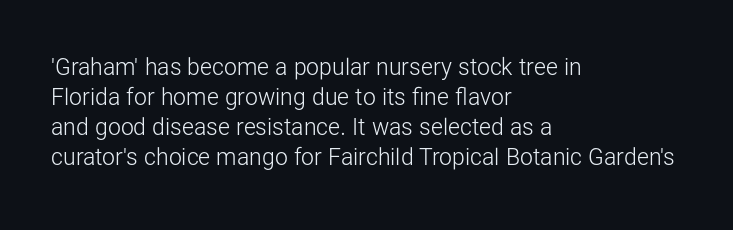
Q: Is the text bold? A: No.
Q: Is the text italic (slanted)? A: No, it is upright.
Q: Is the text underlined? A: No.
Q: How is the paragraph aligned? A: Left-aligned.
Q: Is the spacing between letters normal or unusually wide? A: Normal.
Q: Is the spacing between lines tight, normal or loose? A: Normal.
